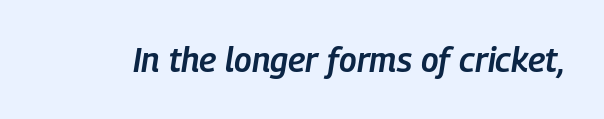
Q: Is the text bold? A: Semi-bold.
Q: Is the text italic (slanted)? A: Yes, it leans right by about 9 degrees.
Q: Is the text underlined? A: No.
Q: Is the spacing between letters normal or unusually wide? A: Normal.
Q: Width (condensed, normal, or wide)? A: Condensed.
Q: Stroke contrast? A: Low.
Q: x-height? A: Medium.
Q: Monospaced? A: No.
